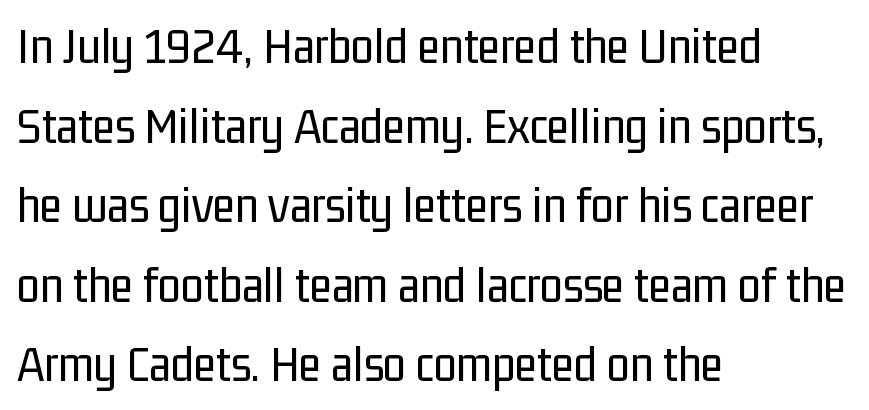
The image shows 52 px regular-weight, condensed sans-serif type, upright; set left-aligned, normal line spacing (1.53x), normal letter spacing, not underlined; low stroke contrast and a medium x-height.
